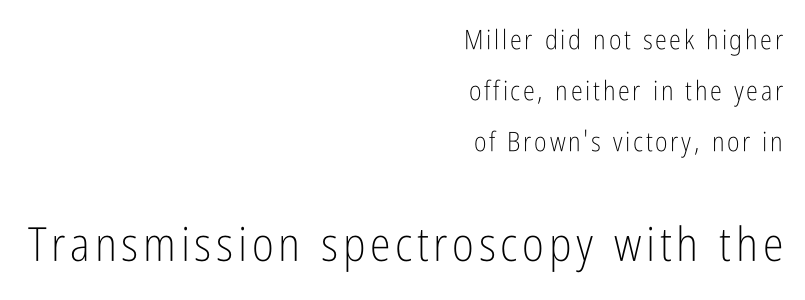
The image shows 47 px light, condensed sans-serif type, upright; set right-aligned, line spacing 1.89x, not underlined; the second (bottom) block is 1.74x larger; low stroke contrast and a medium x-height.
